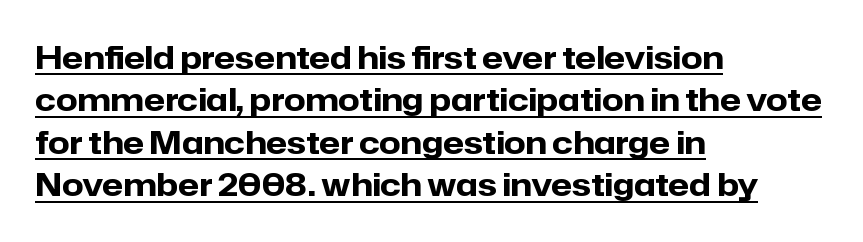
Serifs: no, the terminals of the letterforms are clean. Note the varied advance widths — an 'i' is clearly narrower than an 'm'. The specimen reads as upright at a glance. Line spacing here is normal. Tracking value appears to be zero — textbook default spacing. A full-strength bold gives these letters their thick strokes.
